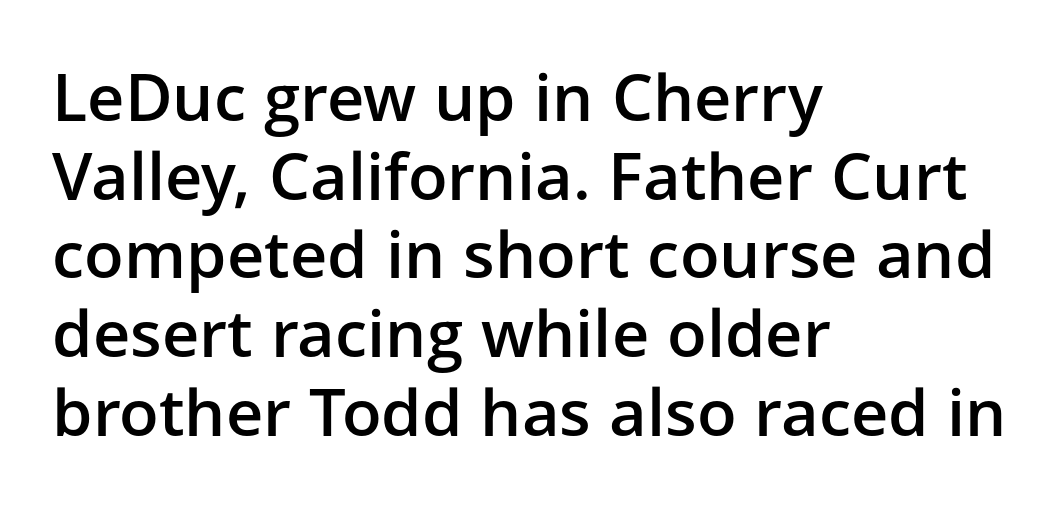
{"serif": "no", "italic": "no", "bold": "semi", "weight": "semibold", "width": "normal", "stroke_contrast": "low", "x_height": "medium", "monospaced": "no", "underline": "no", "align": "left", "line_spacing_ratio": 1.21, "letter_spacing": "normal", "letter_spacing_em": 0.0, "glyph_px": 65}
